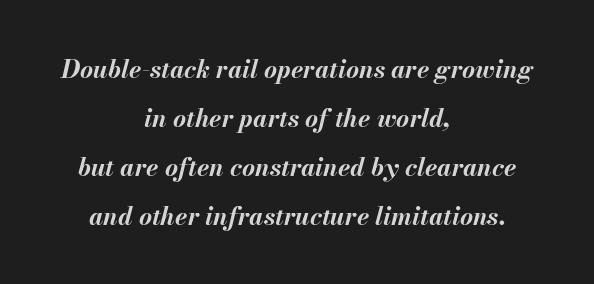
{"italic": "yes", "lean": "right", "slant_degrees": 13, "bold": "yes", "underline": "no", "align": "center", "line_spacing": "loose", "line_spacing_ratio": 1.96, "letter_spacing": "normal", "letter_spacing_em": 0.0, "glyph_px": 25}
